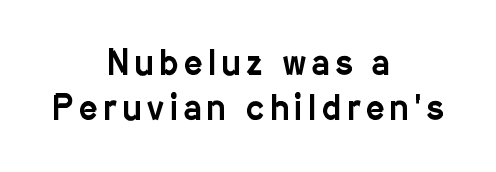
Do the characters align in a grid? No, the font is proportional. One-word summary of the alignment: center. Check the space under the baseline: it is left empty. The rendering shows plain stroke endings on the letterforms — a sans-serif design.
